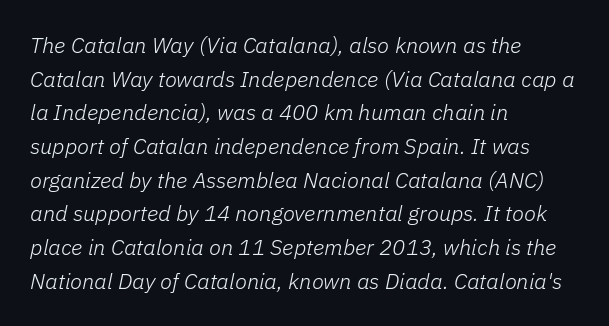
The image shows 22 px text type, italic (leaning right); set left-aligned, normal line spacing (1.53x), normal letter spacing, not underlined.
